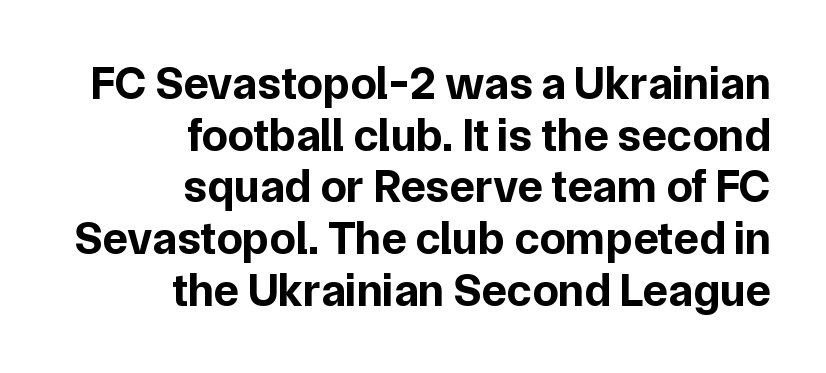
Q: Is the text bold? A: Yes.
Q: Is the text italic (slanted)? A: No, it is upright.
Q: Is the typeface a serif or a sans-serif typeface? A: Sans-serif.
Q: Is the text underlined? A: No.
Q: How is the paragraph aligned? A: Right-aligned.
Q: Is the spacing between letters normal or unusually wide? A: Normal.
Q: Is the spacing between lines tight, normal or loose? A: Tight.
Q: Width (condensed, normal, or wide)? A: Normal.
Q: Stroke contrast? A: Low.
Q: x-height? A: Medium.
Q: Monospaced? A: No.
